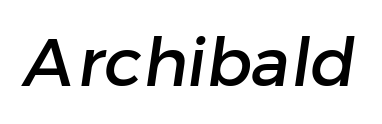
{"serif": "no", "width": "normal", "stroke_contrast": "low", "x_height": "medium", "monospaced": "no", "underline": "no", "letter_spacing": "normal", "letter_spacing_em": 0.0, "glyph_px": 67}
